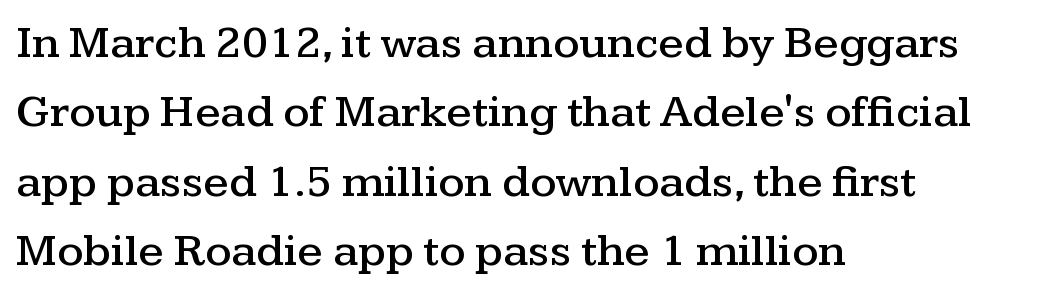
Notice how the passage keeps a crisp vertical edge on the left only. A typesetter would label this face a serif. The gap between lines stays unmarked. Reading down the column, the eye jumps a familiar distance to each next line. Inter-character spacing is left at the font's built-in metrics.
